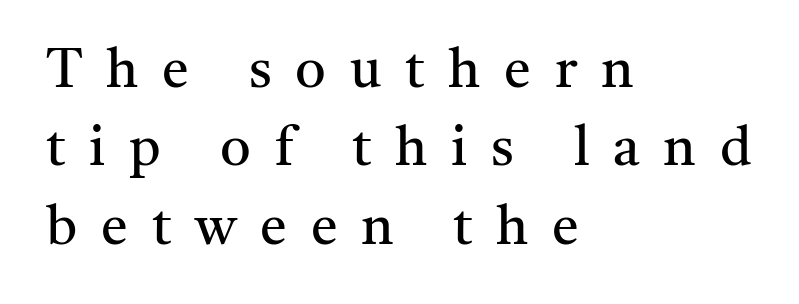
{"serif": "yes", "italic": "no", "bold": "no", "weight": "regular", "width": "normal", "stroke_contrast": "medium", "x_height": "medium", "monospaced": "no", "underline": "no", "align": "left", "line_spacing": "normal", "line_spacing_ratio": 1.45, "letter_spacing": "wide", "letter_spacing_em": 0.44, "glyph_px": 54}
